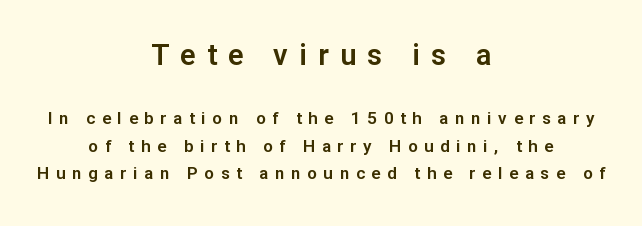
{"serif": "no", "italic": "no", "width": "normal", "stroke_contrast": "low", "x_height": "medium", "monospaced": "no", "underline": "no", "align": "center", "line_spacing": "normal", "line_spacing_ratio": 1.62, "letter_spacing": "wide", "letter_spacing_em": 0.39, "larger_block": "first", "size_ratio": 1.71, "glyph_px": 29}
